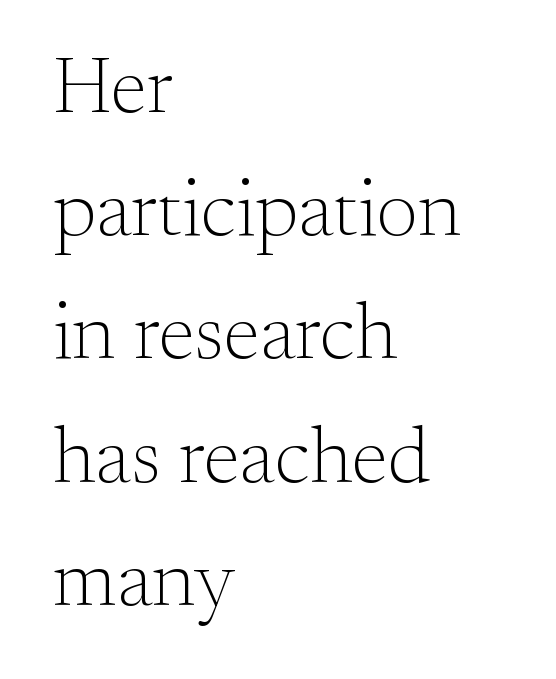
The image shows 79 px light serif type, upright; set left-aligned, normal line spacing (1.56x), normal letter spacing, not underlined; medium stroke contrast and a small x-height.
